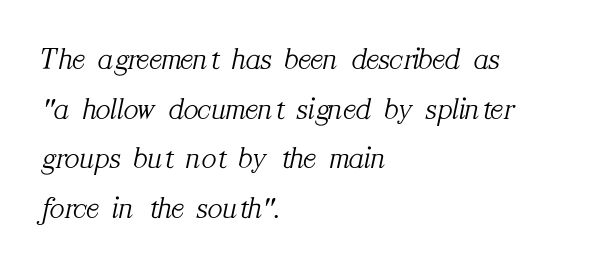
{"serif": "yes", "italic": "yes", "lean": "right", "slant_degrees": 12, "bold": "no", "weight": "light", "width": "normal", "stroke_contrast": "medium", "x_height": "medium", "monospaced": "no", "underline": "no", "align": "left", "line_spacing": "normal", "line_spacing_ratio": 1.6, "letter_spacing": "normal", "letter_spacing_em": 0.0, "glyph_px": 31}
